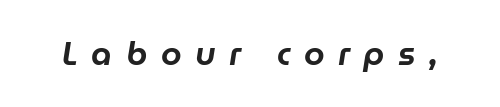
The text carries the slant typical of an italic or oblique font. The tracking reads as deliberately expanded to a designer's eye. Just letters on the line, the space beneath them empty. Character widths vary here, with narrow letters taking less room than wide ones.
